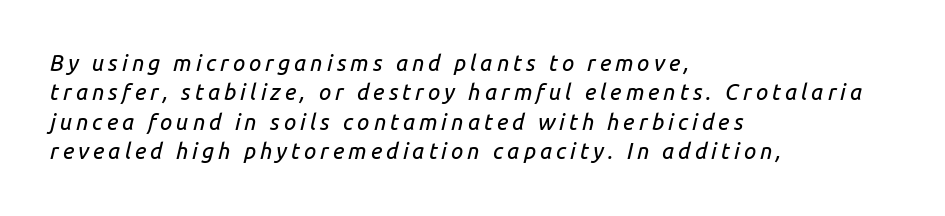
The image shows 22 px text type, italic (leaning right); set left-aligned, normal line spacing (1.34x), not underlined.
